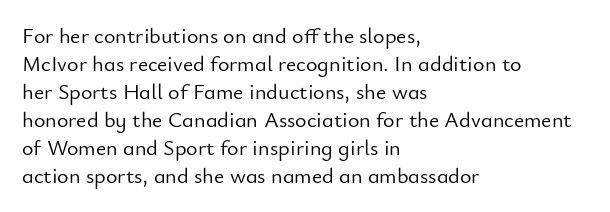
No extra ink here — the face is not bold. Students, observe: this is what conventionally led text looks like. Visually the block forms a straight wall on the left and a jagged coastline on the right. Clear beneath every line of the passage.
